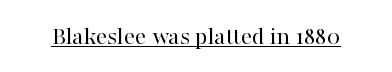
Q: Is the text bold? A: No.
Q: Is the text italic (slanted)? A: No, it is upright.
Q: Is the text underlined? A: Yes.
Q: Is the spacing between letters normal or unusually wide? A: Normal.
